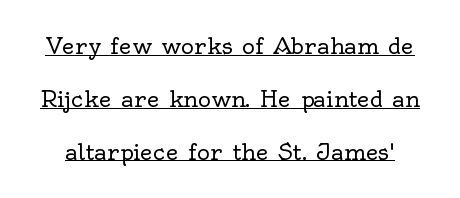
The image shows 22 px text type, upright; set loose line spacing (2.4x), normal letter spacing, underlined.
